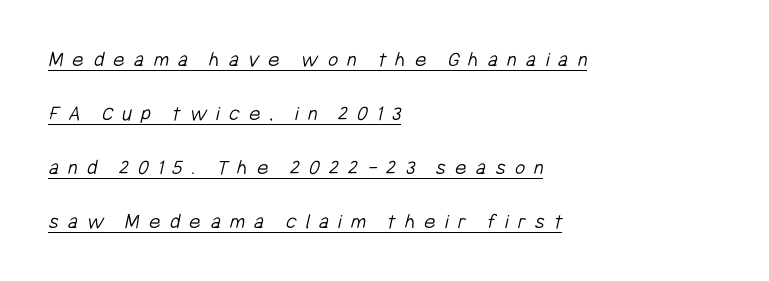
The image shows 22 px text type; set left-aligned, loose line spacing (2.45x), unusually wide letter spacing (+0.42 em), underlined.
